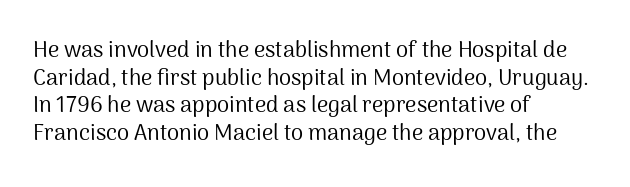
The image shows 22 px text type, upright; set left-aligned, normal line spacing (1.26x), normal letter spacing, not underlined.
